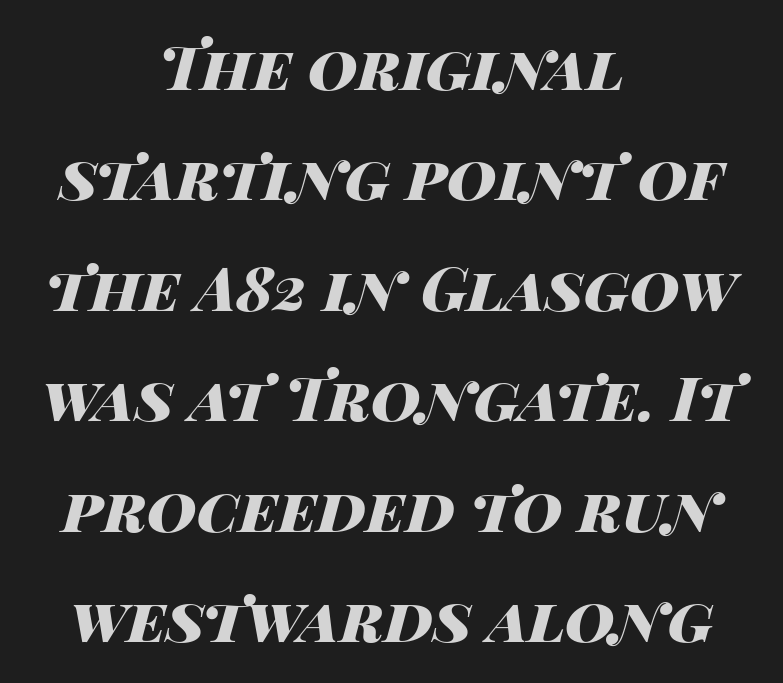
The passage shown is emphatically bold. If you folded the block vertically in half, each line would mirror itself in length. The letters sit at their default tracking, neither squeezed nor spread. Decoration check: the copy has no underline. Character widths vary here, with narrow letters taking less room than wide ones.
